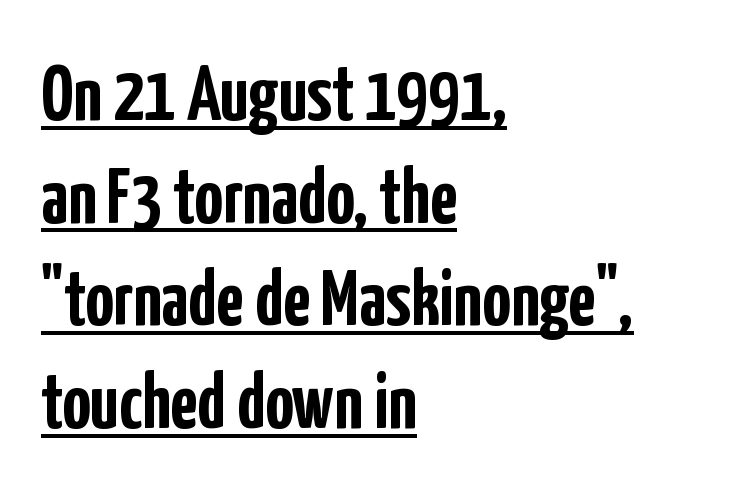
The image shows 79 px semibold, condensed sans-serif type, upright; set left-aligned, normal line spacing (1.3x), normal letter spacing, underlined; low stroke contrast and a medium x-height.
